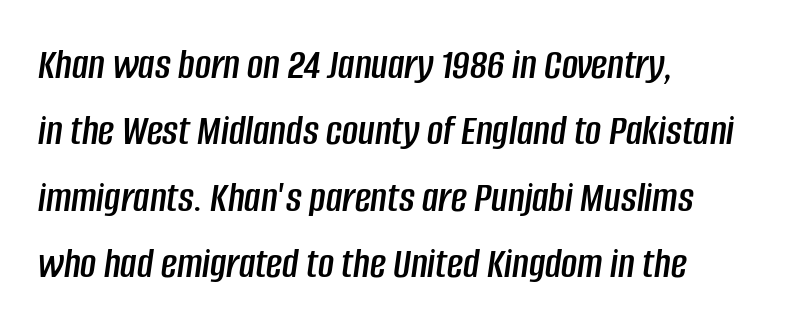
{"italic": "yes", "lean": "right", "slant_degrees": 8, "width": "condensed", "stroke_contrast": "low", "x_height": "large", "monospaced": "no", "underline": "no", "align": "left", "line_spacing": "normal", "line_spacing_ratio": 1.51, "letter_spacing": "normal", "letter_spacing_em": 0.0, "glyph_px": 44}
